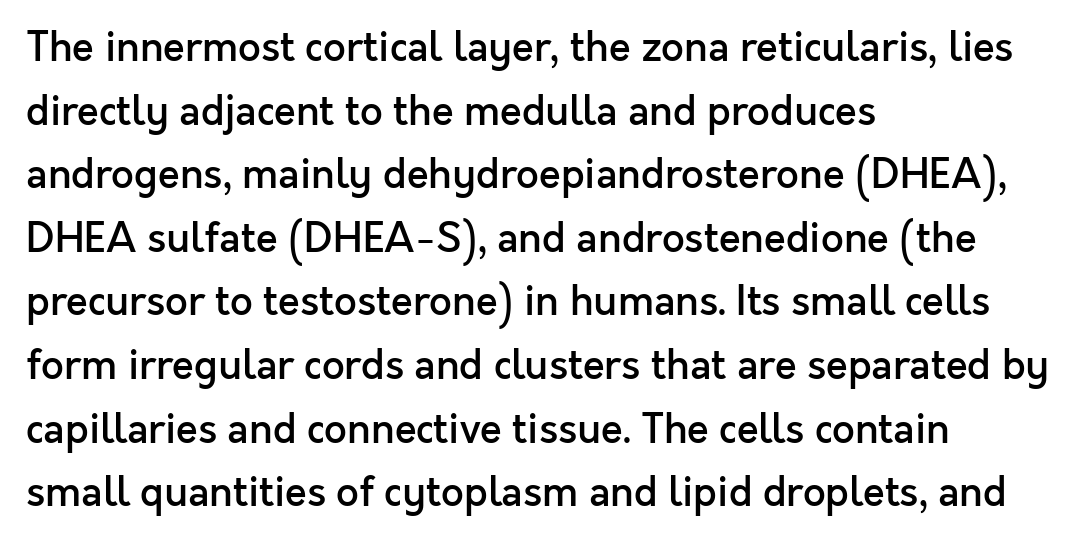
{"serif": "no", "italic": "no", "bold": "semi", "weight": "semibold", "width": "normal", "x_height": "medium", "monospaced": "no", "underline": "no", "align": "left", "line_spacing": "normal", "line_spacing_ratio": 1.59, "letter_spacing": "normal", "letter_spacing_em": 0.0, "glyph_px": 40}
